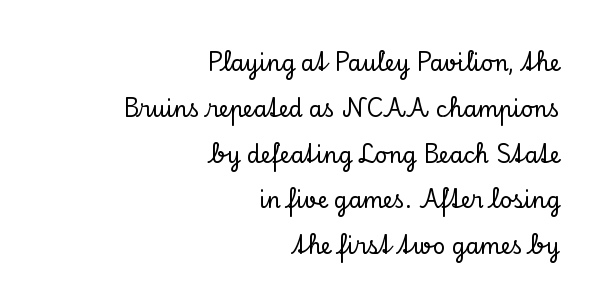
The compositor pushed each line to the right boundary. Quick note: interline space is abundant. Is there any slant? The stems are plumb. You could call the tracking neutral — neither tight nor loose. The space beneath each line is pristine and unruled.
